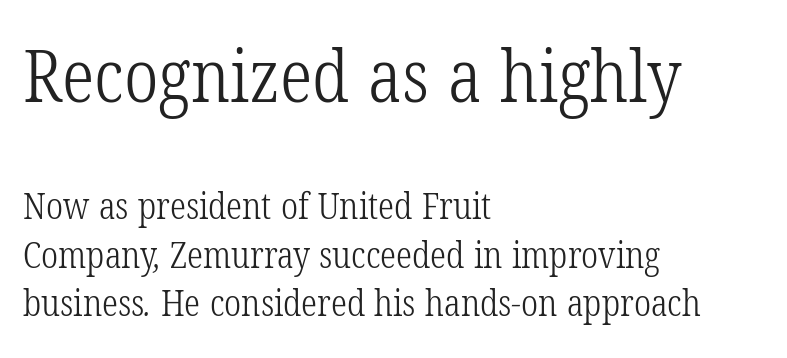
The image shows 73 px light, condensed serif type; set left-aligned, normal line spacing (1.35x), normal letter spacing, not underlined; the first (top) block is 2.03x larger; low stroke contrast and a medium x-height.
